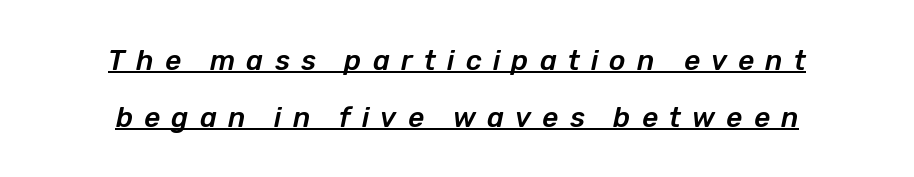
Q: Is the text italic (slanted)? A: Yes, it leans right by about 12 degrees.
Q: Is the text underlined? A: Yes.
Q: How is the paragraph aligned? A: Centered.
Q: Is the spacing between letters normal or unusually wide? A: Unusually wide.
Q: Is the spacing between lines tight, normal or loose? A: Loose.
Q: Width (condensed, normal, or wide)? A: Normal.
Q: Stroke contrast? A: Low.
Q: x-height? A: Medium.
Q: Monospaced? A: No.
